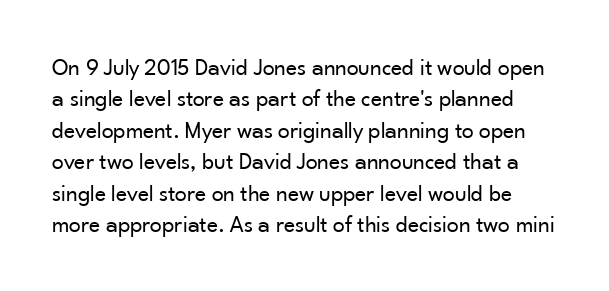
{"italic": "no", "bold": "no", "underline": "no", "line_spacing": "normal", "line_spacing_ratio": 1.31, "letter_spacing": "normal", "letter_spacing_em": 0.0, "glyph_px": 24}
